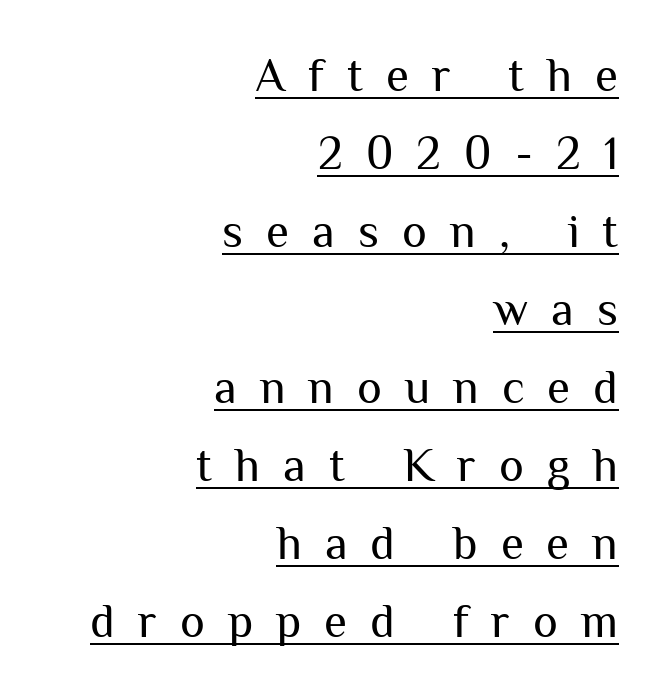
{"serif": "no", "italic": "no", "bold": "no", "weight": "regular", "width": "normal", "stroke_contrast": "medium", "x_height": "medium", "monospaced": "no", "underline": "yes", "align": "right", "line_spacing": "normal", "line_spacing_ratio": 1.66, "letter_spacing": "wide", "letter_spacing_em": 0.49, "glyph_px": 47}
